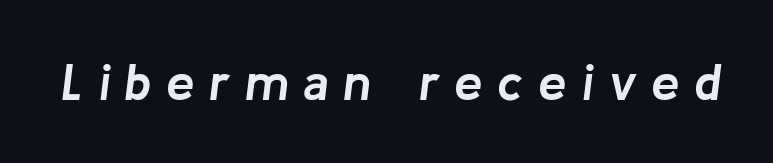
The image shows 51 px semibold type, italic (leaning right); set unusually wide letter spacing (+0.28 em), not underlined; low stroke contrast and a medium x-height.
